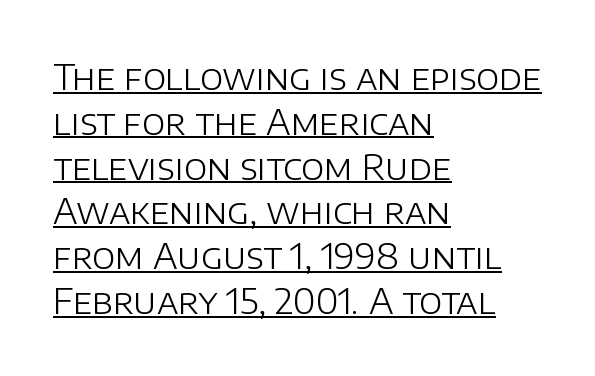
Q: Is the text bold? A: No.
Q: Is the text italic (slanted)? A: No, it is upright.
Q: Is the typeface a serif or a sans-serif typeface? A: Sans-serif.
Q: Is the text underlined? A: Yes.
Q: How is the paragraph aligned? A: Left-aligned.
Q: Is the spacing between letters normal or unusually wide? A: Normal.
Q: Is the spacing between lines tight, normal or loose? A: Normal.
Q: Width (condensed, normal, or wide)? A: Normal.
Q: Stroke contrast? A: Low.
Q: x-height? A: Large.
Q: Monospaced? A: No.
